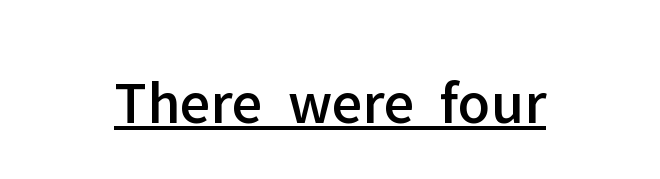
{"serif": "no", "italic": "no", "width": "normal", "stroke_contrast": "low", "x_height": "medium", "monospaced": "no", "underline": "yes", "align": "center", "letter_spacing": "normal", "letter_spacing_em": 0.0, "glyph_px": 62}
